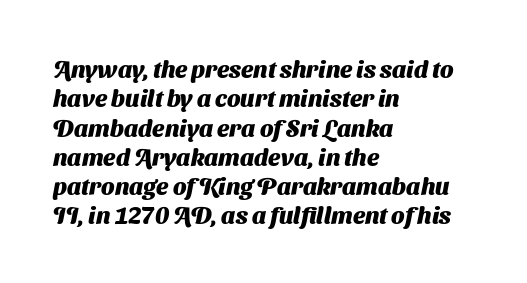
{"bold": "yes", "underline": "no", "align": "left", "line_spacing_ratio": 1.22, "letter_spacing": "normal", "letter_spacing_em": 0.0, "glyph_px": 24}
